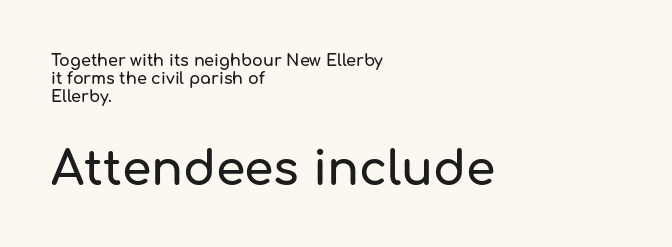
Posture: vertical. The type is set solid horizontally, with unmodified tracking. Between these two stacked blocks, the lower one wins on size. Nope, no serifs anywhere on these letters. Leading: reduced.
